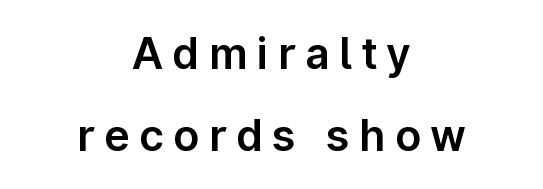
The image shows 43 px sans-serif type, upright; set centered, loose line spacing (1.9x), unusually wide letter spacing (+0.22 em), not underlined; low stroke contrast and a medium x-height.
